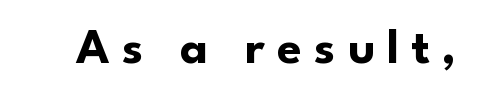
Observe the absence of serifs on each vertical stroke in this sample. On the weight axis this lands at bold, roughly 700. The gap between lines stays unmarked. Students, note that the glyphs here are deliberately spaced far apart.
